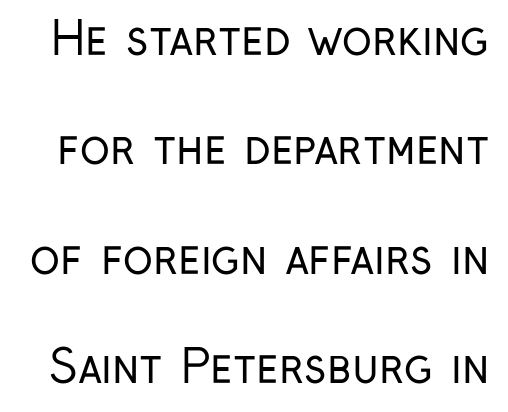
Vertical stems look standard width or narrower in stroke. The passage shown has conventional tracking throughout. Classification — sans serif. This sample has the flowing, uneven cadence of proportional lettering.
